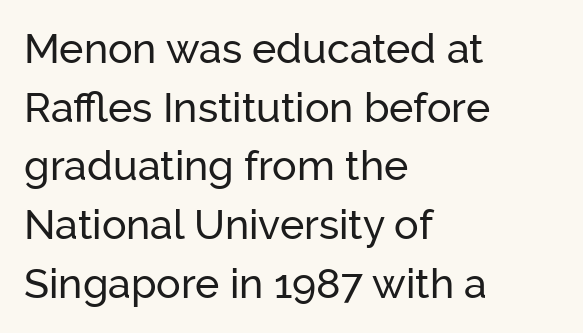
Q: Is the text italic (slanted)? A: No, it is upright.
Q: Is the typeface a serif or a sans-serif typeface? A: Sans-serif.
Q: Is the text underlined? A: No.
Q: How is the paragraph aligned? A: Left-aligned.
Q: Is the spacing between letters normal or unusually wide? A: Normal.
Q: Is the spacing between lines tight, normal or loose? A: Normal.
Q: Width (condensed, normal, or wide)? A: Normal.
Q: Stroke contrast? A: Low.
Q: x-height? A: Medium.
Q: Monospaced? A: No.
